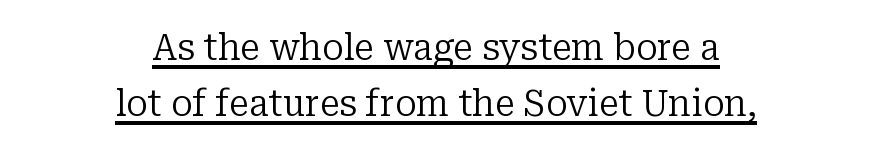
Q: Is the text bold? A: No.
Q: Is the text italic (slanted)? A: No, it is upright.
Q: Is the typeface a serif or a sans-serif typeface? A: Serif.
Q: Is the text underlined? A: Yes.
Q: How is the paragraph aligned? A: Centered.
Q: Is the spacing between letters normal or unusually wide? A: Normal.
Q: Is the spacing between lines tight, normal or loose? A: Normal.
Q: Width (condensed, normal, or wide)? A: Normal.
Q: Stroke contrast? A: Low.
Q: x-height? A: Medium.
Q: Monospaced? A: No.
